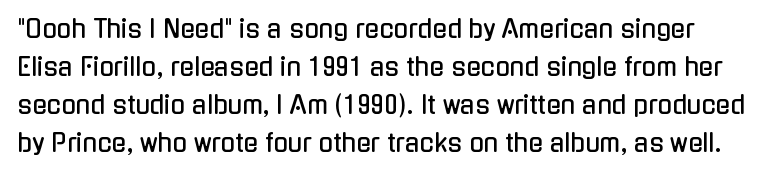
Bare-footed words on every line. The rendering uses a moderate line-height, typical for paragraphs. Upright lettering throughout. There is no visible air inserted between adjacent glyphs.
